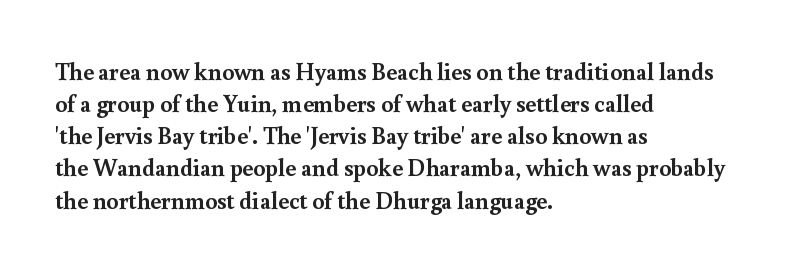
Heavy-handed strokes throughout: this text is bold. Ordinary non-slanted type is in use. The text block is weighted toward the left margin, trailing off unevenly rightward. Students, observe: this is what conventionally led text looks like. Students, note that the glyphs here touch the page at normal intervals. The words here are not underlined.
